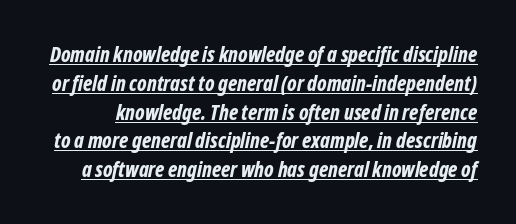
{"italic": "yes", "lean": "right", "slant_degrees": 12, "bold": "yes", "underline": "yes", "line_spacing": "normal", "line_spacing_ratio": 1.37, "letter_spacing": "normal", "letter_spacing_em": 0.0, "glyph_px": 21}
